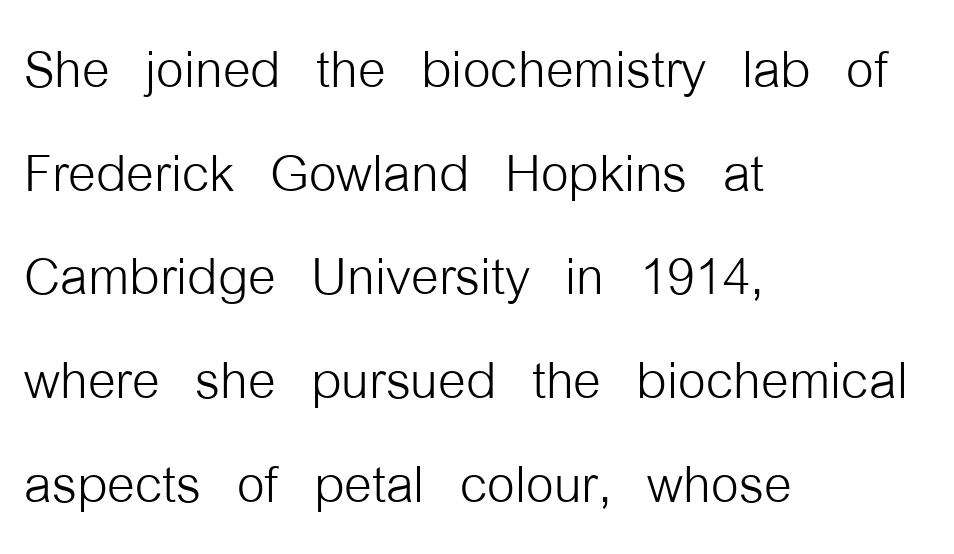
The image shows 71 px light, condensed sans-serif type, upright; set left-aligned, normal line spacing (1.46x), normal letter spacing, not underlined; low stroke contrast and a medium x-height.
